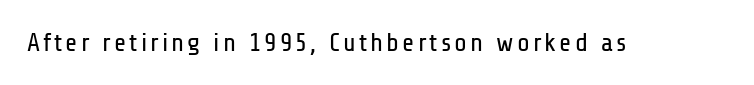
Q: Is the text bold? A: No.
Q: Is the text italic (slanted)? A: No, it is upright.
Q: Is the text underlined? A: No.
